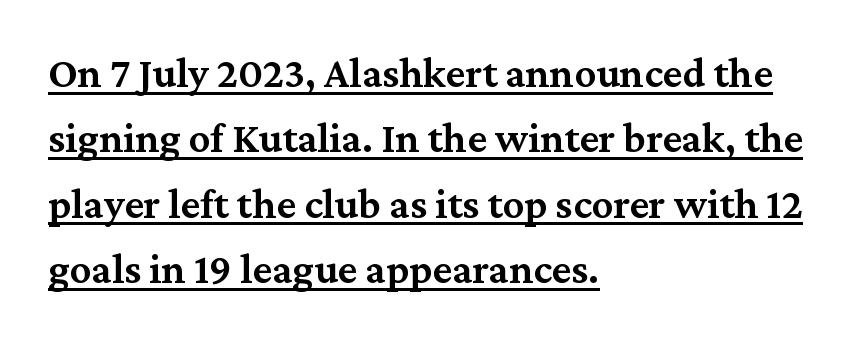
Q: Is the text bold? A: Semi-bold.
Q: Is the text italic (slanted)? A: No, it is upright.
Q: Is the typeface a serif or a sans-serif typeface? A: Serif.
Q: Is the text underlined? A: Yes.
Q: How is the paragraph aligned? A: Left-aligned.
Q: Is the spacing between letters normal or unusually wide? A: Normal.
Q: Is the spacing between lines tight, normal or loose? A: Normal.
Q: Width (condensed, normal, or wide)? A: Normal.
Q: Stroke contrast? A: Medium.
Q: x-height? A: Medium.
Q: Monospaced? A: No.
